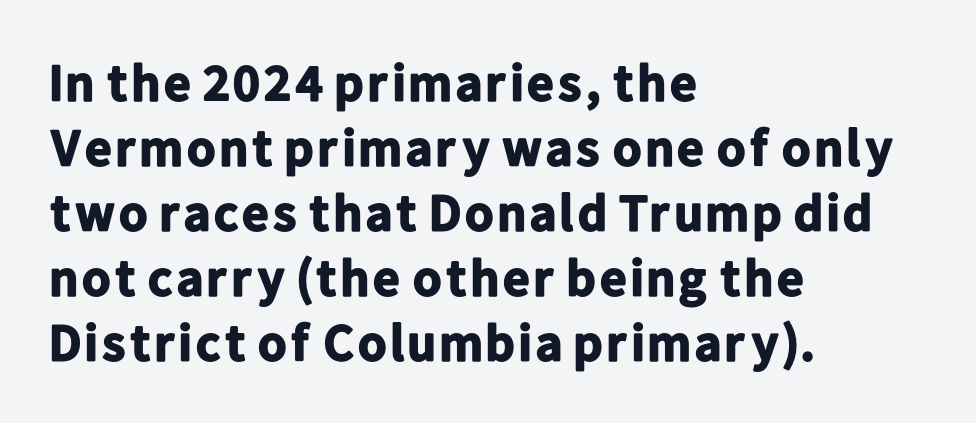
Are there feet on the stems? There aren't — it's a sans. Character widths vary here, with narrow letters taking less room than wide ones. The rows are spaced the way most documents space them. Has an underline been added? It has not. The characters look thick and weighty, a clear bold. The compositor pushed each line to the left boundary.
